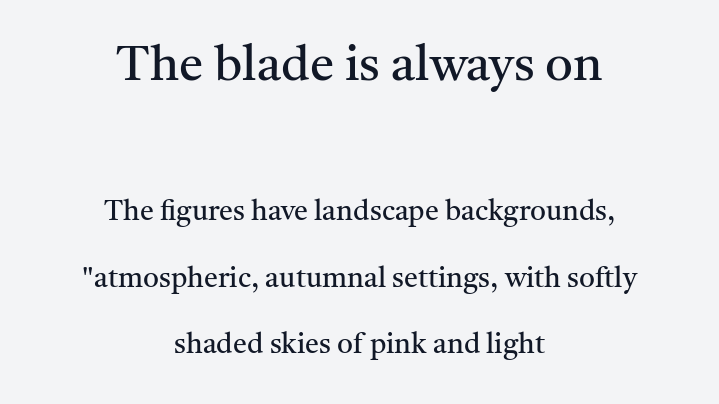
The image shows 49 px regular-weight serif type, upright; set centered, loose line spacing (2.37x), normal letter spacing, not underlined; the first (top) block is 1.75x larger; medium stroke contrast and a medium x-height.
